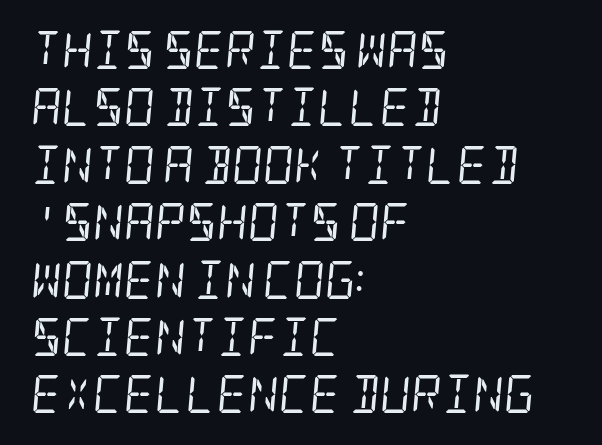
The image shows 38 px regular-weight, condensed serif type, italic (leaning right); set left-aligned, normal line spacing (1.51x), normal letter spacing, not underlined; low stroke contrast and a large x-height.
